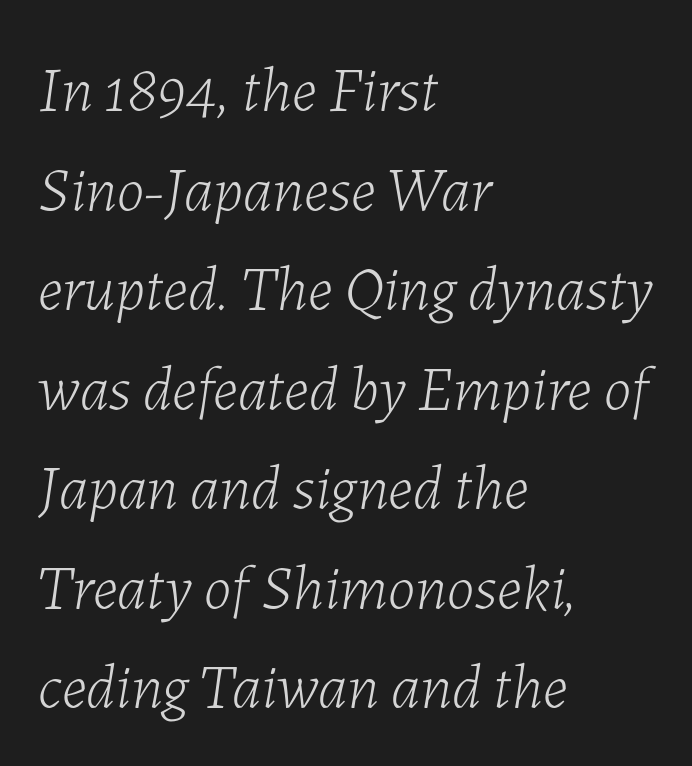
Every character sits at an angle, as italics do. Do the characters align in a grid? No, the font is proportional. The vertical gap from one line to the next is medium. The passage is arranged the way most books set body copy — flush left. The typesetting does not lean heavy: it is not bold. Is the letter spacing exaggerated? No — it looks like the ordinary default.
